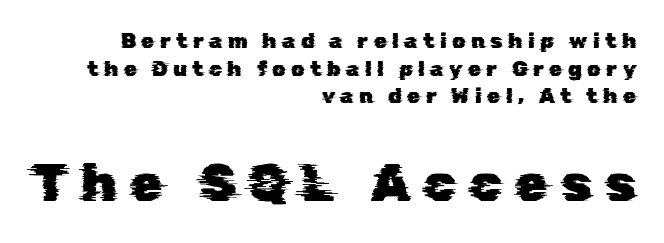
{"serif": "no", "width": "normal", "stroke_contrast": "low", "x_height": "medium", "monospaced": "no", "underline": "no", "align": "right", "line_spacing": "normal", "line_spacing_ratio": 1.31, "letter_spacing": "wide", "letter_spacing_em": 0.26, "larger_block": "second", "size_ratio": 2.48, "glyph_px": 52}
